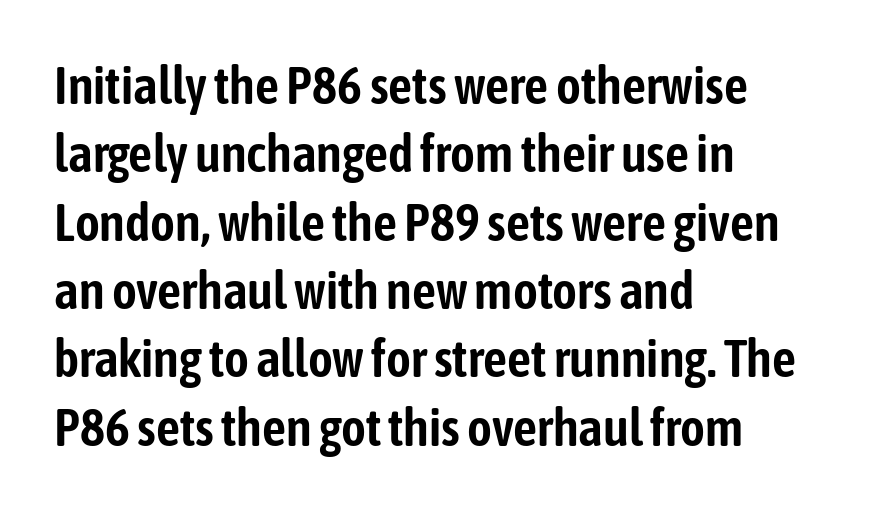
{"serif": "no", "italic": "no", "width": "condensed", "stroke_contrast": "low", "x_height": "medium", "monospaced": "no", "underline": "no", "align": "left", "line_spacing": "normal", "line_spacing_ratio": 1.29, "letter_spacing": "normal", "letter_spacing_em": 0.0, "glyph_px": 53}
